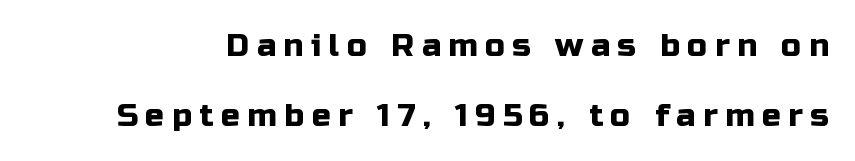
Q: Is the text italic (slanted)? A: No, it is upright.
Q: Is the typeface a serif or a sans-serif typeface? A: Sans-serif.
Q: Is the text underlined? A: No.
Q: Is the spacing between letters normal or unusually wide? A: Unusually wide.
Q: Is the spacing between lines tight, normal or loose? A: Loose.
Q: Width (condensed, normal, or wide)? A: Normal.
Q: Stroke contrast? A: Low.
Q: x-height? A: Medium.
Q: Monospaced? A: No.
